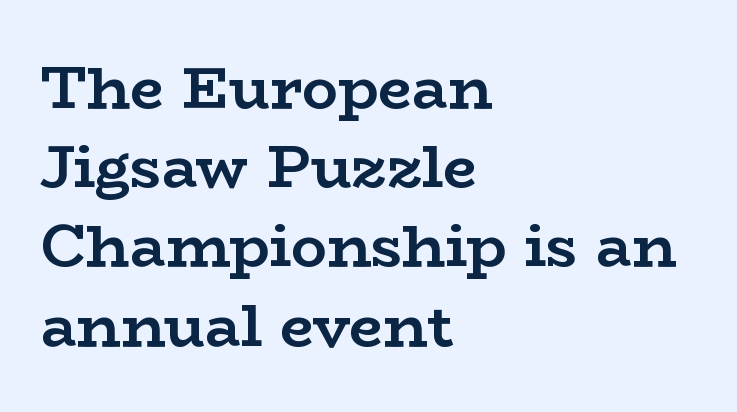
Every stem runs plumb, perpendicular to the baseline. You could not count columns in this text — the font is proportionally spaced. Stroke thickness is high; the sample reads as a true bold. The rag falls on the right side of this text block. The vertical gap from one line to the next is medium.
